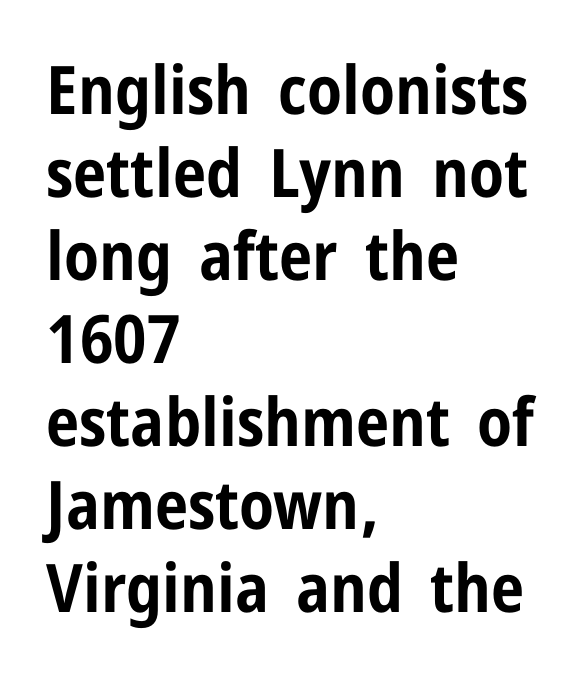
Q: Is the text bold? A: Yes.
Q: Is the text italic (slanted)? A: No, it is upright.
Q: Is the typeface a serif or a sans-serif typeface? A: Sans-serif.
Q: Is the text underlined? A: No.
Q: How is the paragraph aligned? A: Left-aligned.
Q: Is the spacing between letters normal or unusually wide? A: Normal.
Q: Width (condensed, normal, or wide)? A: Condensed.
Q: Stroke contrast? A: Low.
Q: x-height? A: Medium.
Q: Monospaced? A: No.
